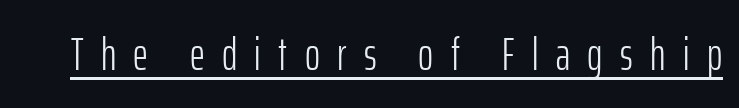
The glyphs are accompanied by a horizontal stroke just below them. Here the glyphs are tracked loosely, breaking word shapes into spaced letters. Weight class: somewhere from thin through regular. Unlike a traditional serif, this face leaves its strokes unadorned. Do the characters align in a grid? No, the font is proportional.
